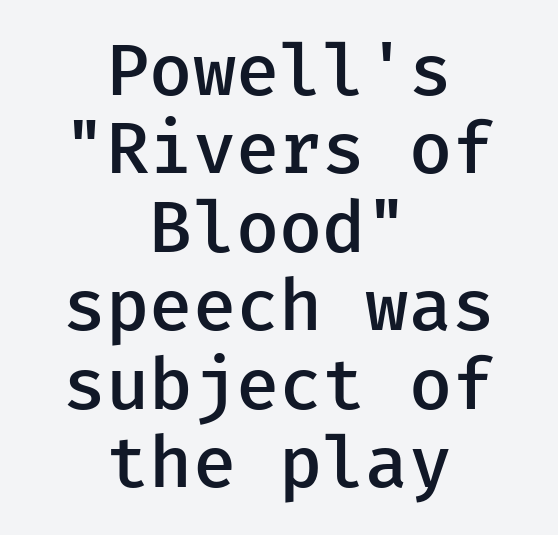
There is no visible air inserted between adjacent glyphs. Teacher's note: observe the equal gaps on both sides — that is centered alignment. Look at the bottom of the vertical strokes: they stop flat, with no serifs. A typesetter would call this leading minimal, almost set solid. No word sits above an underline.
